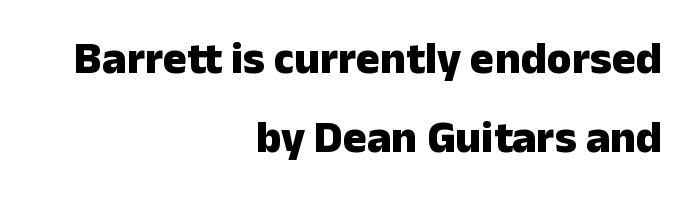
Here the designer chose a conventional face with non-uniform glyph widths. In terms of letterform style, serifs are entirely absent. The rendering keeps characters at their native spacing. The sample has been set heavy, in full bold. Where is the straight margin? On the right. Does the lettering tilt? It doesn't — this is upright.
